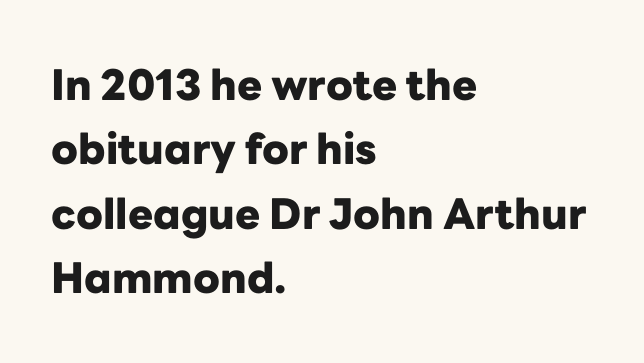
The image shows 42 px heavy sans-serif type, upright; set left-aligned, normal line spacing (1.53x), normal letter spacing, not underlined; low stroke contrast and a medium x-height.
